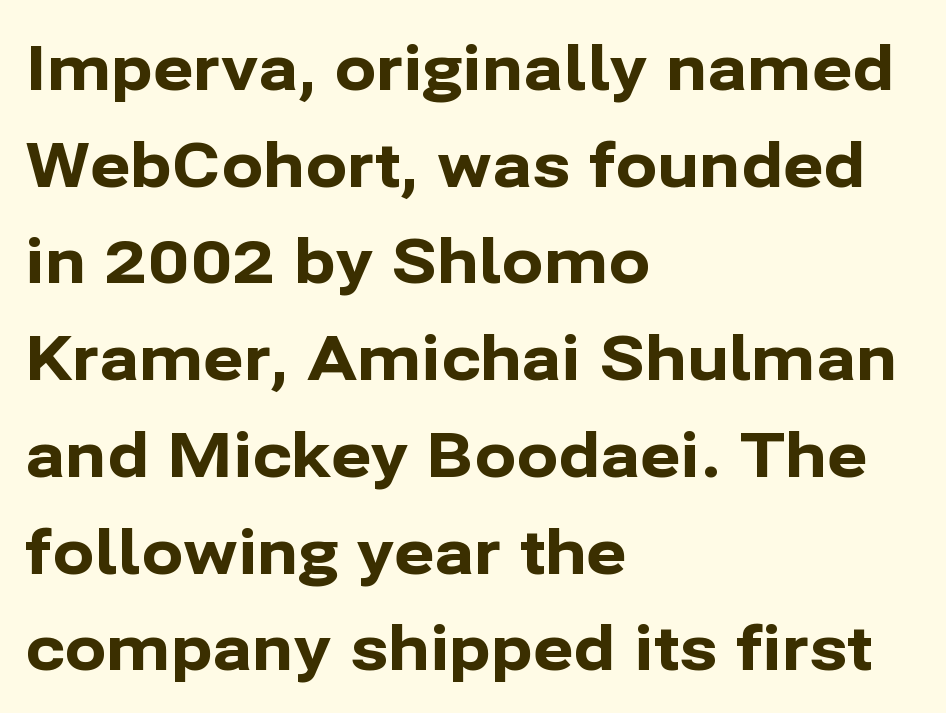
This is roman type, the default non-slanted kind. A dark, heavy texture on the line: the type is bold. If you drew a ruler down the left edge, every line would touch it. Tracking here is standard; glyphs follow each other at the usual distance.
